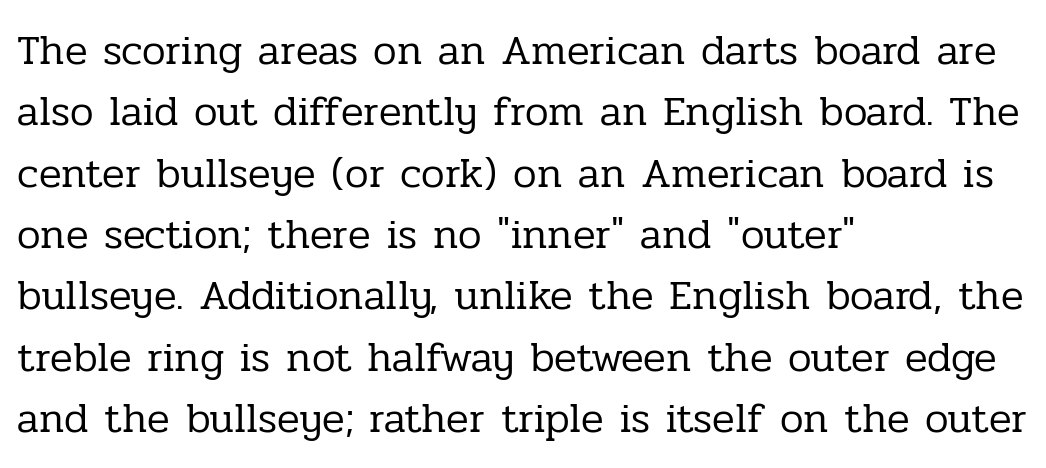
{"serif": "yes", "italic": "no", "bold": "no", "weight": "regular", "width": "normal", "stroke_contrast": "low", "x_height": "medium", "monospaced": "no", "underline": "no", "align": "left", "line_spacing": "normal", "line_spacing_ratio": 1.46, "letter_spacing": "normal", "letter_spacing_em": 0.0, "glyph_px": 42}
